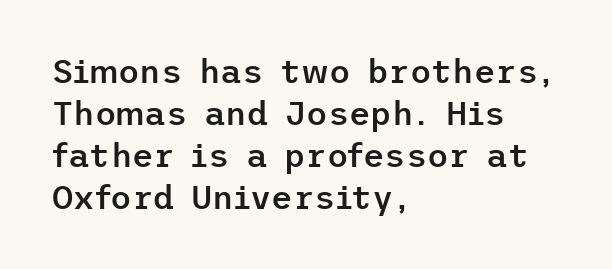
The image shows 33 px semibold sans-serif type, upright; set left-aligned, normal line spacing (1.27x), normal letter spacing, not underlined; low stroke contrast and a medium x-height.
